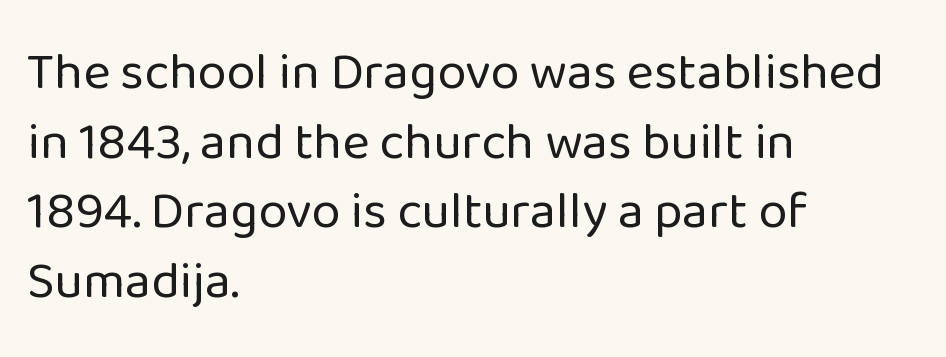
This rendering leaves character spacing at its baseline value. Where is the straight margin? On the left. The foot of each line stays bare and open. This sample has the flowing, uneven cadence of proportional lettering.
